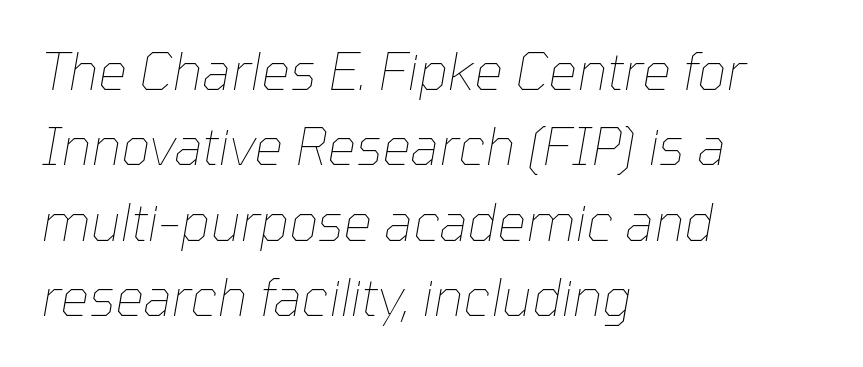
The image shows 51 px thin type, italic (leaning right); set left-aligned, normal line spacing (1.48x), normal letter spacing, not underlined; low stroke contrast and a medium x-height.
